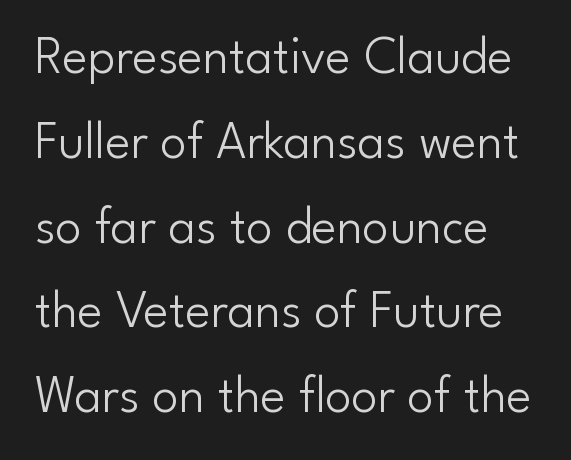
Q: Is the text bold? A: No.
Q: Is the text italic (slanted)? A: No, it is upright.
Q: Is the typeface a serif or a sans-serif typeface? A: Sans-serif.
Q: Is the text underlined? A: No.
Q: Is the spacing between letters normal or unusually wide? A: Normal.
Q: Is the spacing between lines tight, normal or loose? A: Normal.
Q: Width (condensed, normal, or wide)? A: Normal.
Q: Stroke contrast? A: Low.
Q: x-height? A: Small.
Q: Monospaced? A: No.
